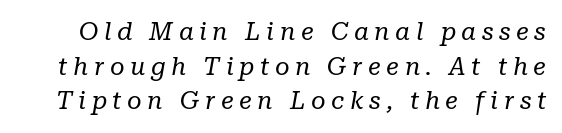
What's the leading like? Ordinary, nothing unusual. Rendered with sloped, italic letterforms. Weight: regular or lighter. Glance below the letters and you will spot only blank space. The letterforms stand isolated, each surrounded by extra space.
